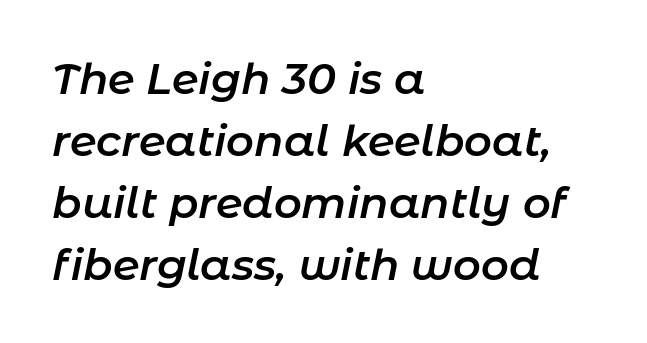
Q: Is the text bold? A: Semi-bold.
Q: Is the text italic (slanted)? A: Yes, it leans right by about 11 degrees.
Q: Is the text underlined? A: No.
Q: How is the paragraph aligned? A: Left-aligned.
Q: Is the spacing between letters normal or unusually wide? A: Normal.
Q: Is the spacing between lines tight, normal or loose? A: Normal.
Q: Width (condensed, normal, or wide)? A: Normal.
Q: Stroke contrast? A: Low.
Q: x-height? A: Medium.
Q: Monospaced? A: No.
